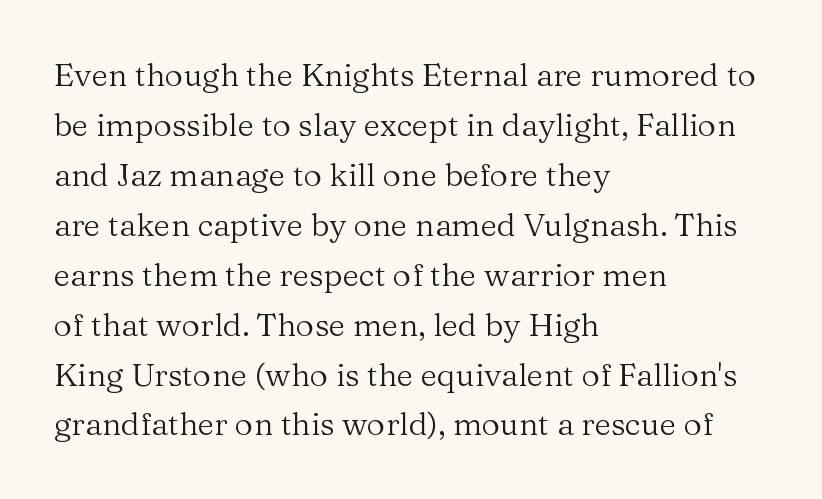
The image shows 32 px regular-weight serif type, upright; set left-aligned, normal line spacing (1.56x), normal letter spacing, not underlined; medium stroke contrast and a medium x-height.
